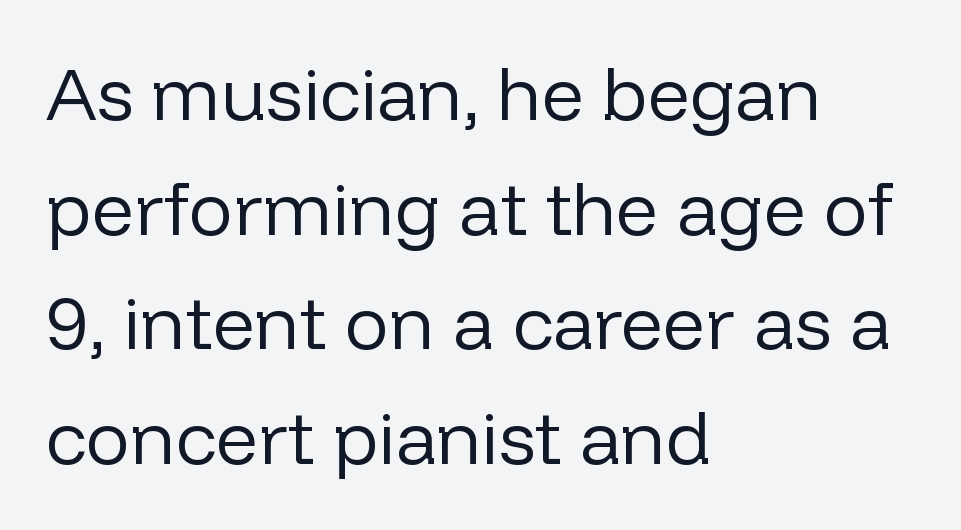
The image shows 74 px regular-weight sans-serif type, upright; set left-aligned, normal line spacing (1.55x), normal letter spacing, not underlined; low stroke contrast and a medium x-height.
